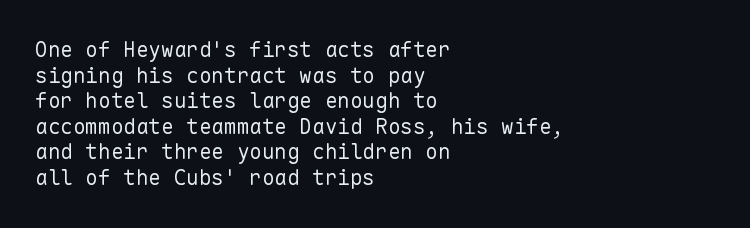
Does extra space separate the letters? No, they use regular spacing. The passage is arranged the way most books set body copy — flush left. The area under the type is left untouched. The face looks like a standard text weight, possibly lighter. Notice how the stems are strictly vertical — no italics here.
